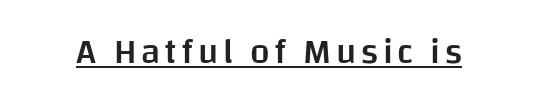
Serifs: no, the terminals of the letterforms are clean. Emphasis is given by a line drawn under the lettering. You could not count columns in this text — the font is proportionally spaced. No italicization has been applied; the sample stays upright.
